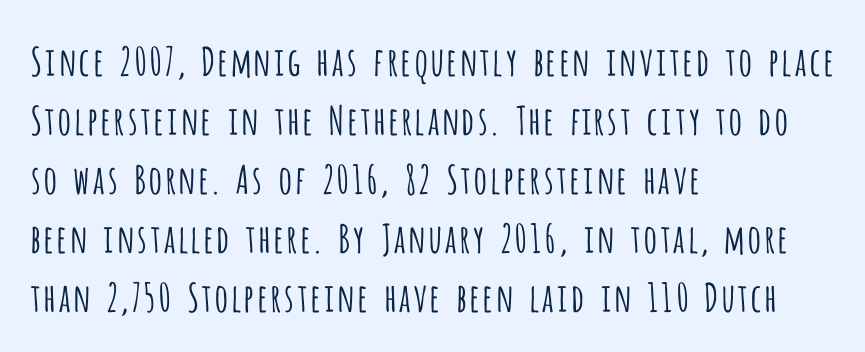
{"serif": "no", "italic": "no", "bold": "no", "weight": "light", "width": "condensed", "stroke_contrast": "low", "x_height": "large", "monospaced": "no", "underline": "no", "align": "left", "line_spacing": "normal", "line_spacing_ratio": 1.51, "letter_spacing": "normal", "letter_spacing_em": 0.0, "glyph_px": 39}
